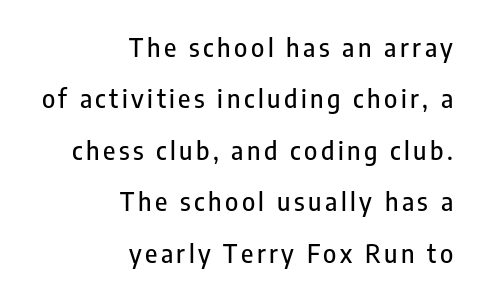
{"italic": "no", "underline": "no", "align": "right", "line_spacing": "loose", "line_spacing_ratio": 2.06, "glyph_px": 25}
